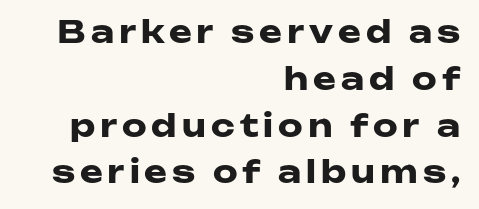
The image shows 31 px heavy, wide sans-serif type, upright; set right-aligned, normal line spacing (1.51x), not underlined; low stroke contrast and a medium x-height.
